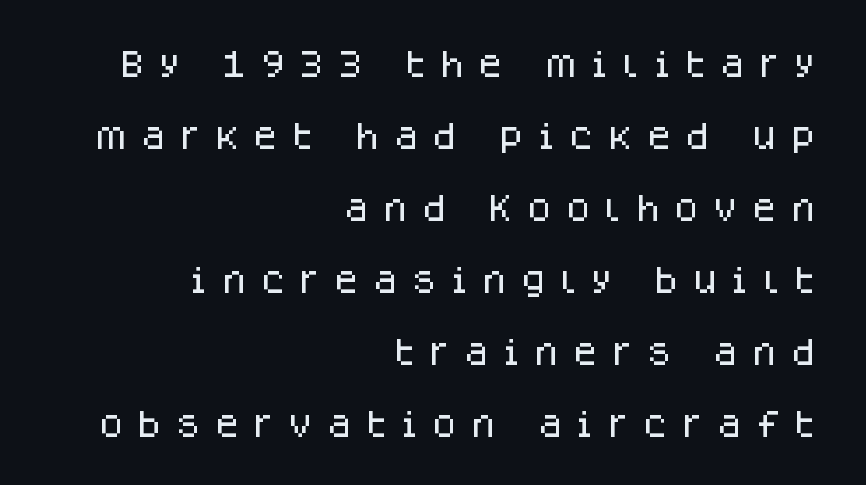
{"serif": "no", "italic": "no", "width": "normal", "stroke_contrast": "low", "x_height": "large", "monospaced": "no", "underline": "no", "align": "right", "line_spacing": "loose", "line_spacing_ratio": 2.48, "letter_spacing": "wide", "letter_spacing_em": 0.46, "glyph_px": 29}
